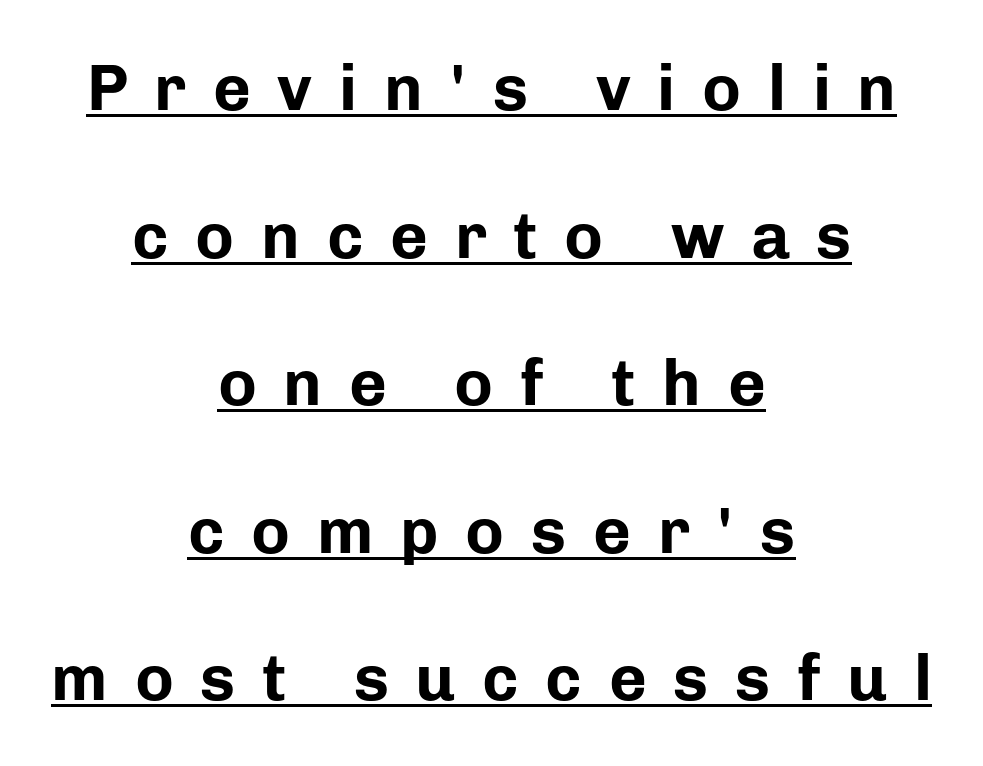
The image shows 65 px bold sans-serif type, upright; set centered, loose line spacing (2.27x), unusually wide letter spacing (+0.41 em), underlined; low stroke contrast and a medium x-height.
